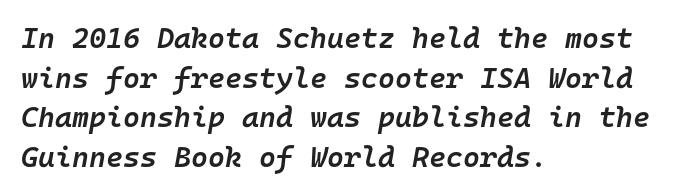
Q: Is the text bold? A: Semi-bold.
Q: Is the text italic (slanted)? A: Yes, it leans right by about 10 degrees.
Q: Is the text underlined? A: No.
Q: How is the paragraph aligned? A: Left-aligned.
Q: Is the spacing between letters normal or unusually wide? A: Normal.
Q: Is the spacing between lines tight, normal or loose? A: Normal.
Q: Width (condensed, normal, or wide)? A: Normal.
Q: Stroke contrast? A: Low.
Q: x-height? A: Medium.
Q: Monospaced? A: Yes.
